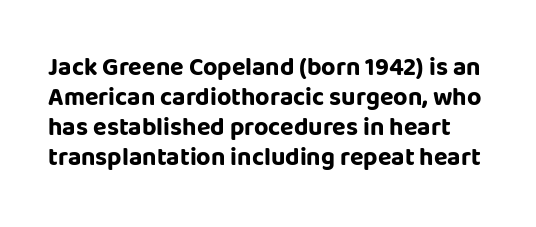
The axis of the letterforms is exactly vertical. Heavy-handed strokes throughout: this text is bold. Observe the ordinary spacing: letters are neighbours, not strangers. Unmarked baselines from the first word to the last.
